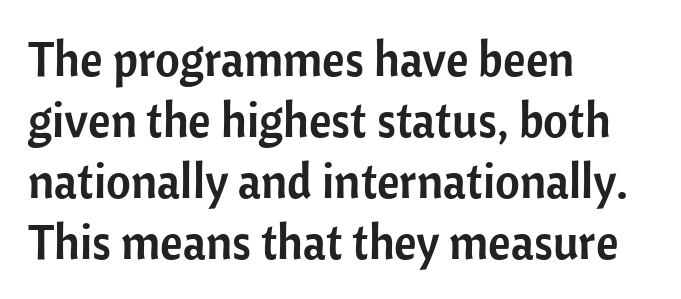
{"serif": "no", "italic": "no", "width": "normal", "stroke_contrast": "low", "x_height": "medium", "monospaced": "no", "underline": "no", "align": "left", "line_spacing": "normal", "line_spacing_ratio": 1.27, "letter_spacing": "normal", "letter_spacing_em": 0.0, "glyph_px": 48}
